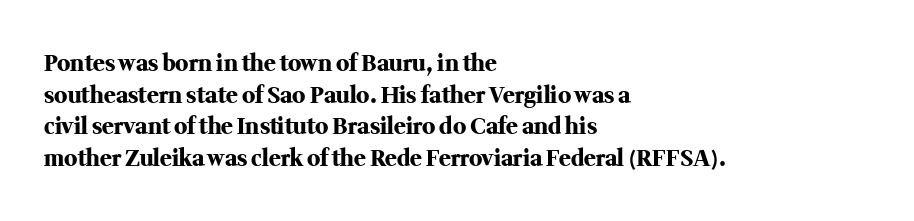
Q: Is the text bold? A: Yes.
Q: Is the text italic (slanted)? A: No, it is upright.
Q: Is the text underlined? A: No.
Q: How is the paragraph aligned? A: Left-aligned.
Q: Is the spacing between letters normal or unusually wide? A: Normal.
Q: Is the spacing between lines tight, normal or loose? A: Normal.
